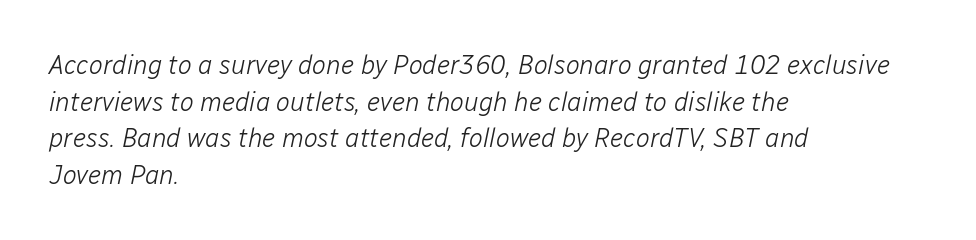
{"italic": "yes", "lean": "right", "slant_degrees": 12, "bold": "no", "underline": "no", "align": "left", "line_spacing": "normal", "line_spacing_ratio": 1.41, "letter_spacing": "normal", "letter_spacing_em": 0.0, "glyph_px": 26}
